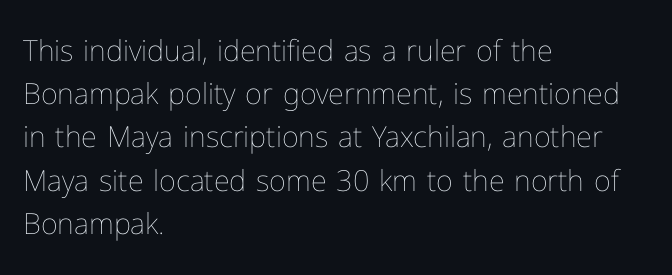
{"italic": "no", "bold": "no", "weight": "thin", "width": "normal", "stroke_contrast": "low", "x_height": "medium", "monospaced": "no", "underline": "no", "align": "left", "line_spacing": "normal", "line_spacing_ratio": 1.49, "letter_spacing": "normal", "letter_spacing_em": 0.0, "glyph_px": 29}
